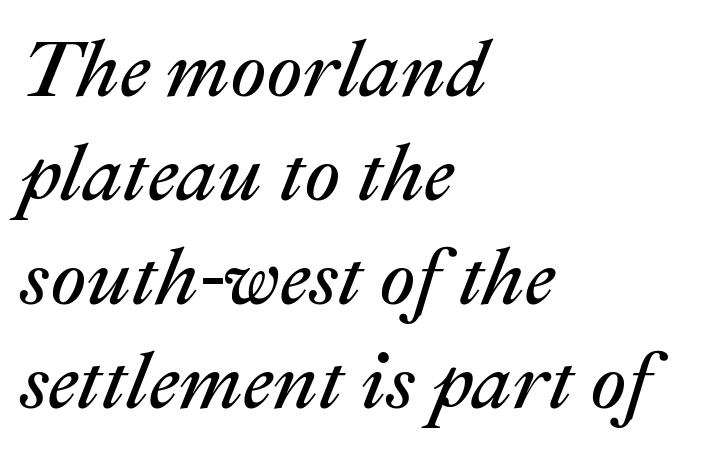
{"italic": "yes", "lean": "right", "slant_degrees": 22, "bold": "no", "weight": "regular", "width": "normal", "stroke_contrast": "medium", "x_height": "medium", "monospaced": "no", "underline": "no", "align": "left", "line_spacing": "normal", "line_spacing_ratio": 1.3, "letter_spacing": "normal", "letter_spacing_em": 0.0, "glyph_px": 80}
